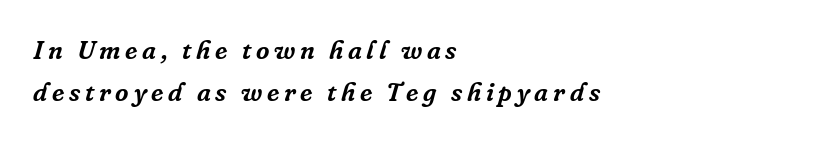
The image shows 26 px text type, italic (leaning right); set left-aligned, normal line spacing (1.63x), not underlined.
